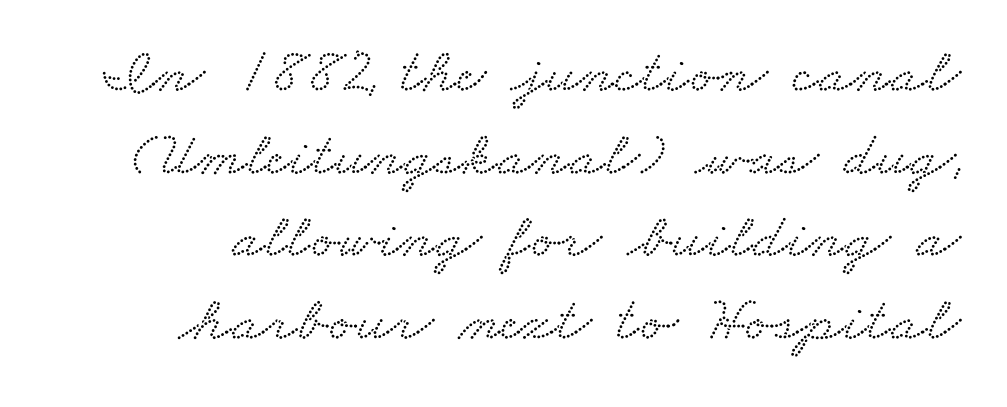
Q: Is the text underlined? A: No.
Q: Is the spacing between letters normal or unusually wide? A: Normal.
Q: Is the spacing between lines tight, normal or loose? A: Normal.
Q: Width (condensed, normal, or wide)? A: Wide.
Q: Stroke contrast? A: Low.
Q: x-height? A: Small.
Q: Monospaced? A: No.
